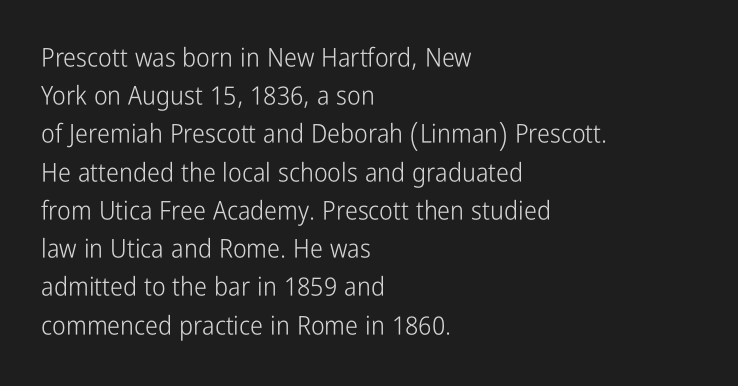
The image shows 26 px text type, upright; set left-aligned, normal line spacing (1.47x), normal letter spacing, not underlined.
